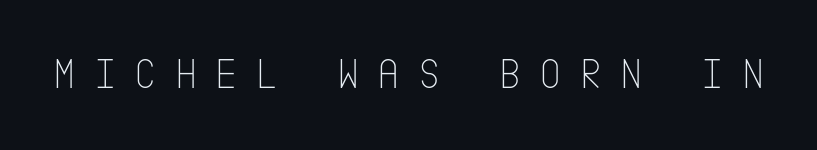
If you drew a line through each stem, it would be perfectly vertical. Underlining? Definitely not there. The font is comparable to plain body text, perhaps lighter. Between one letter and the next there's a generous, obvious gap.
